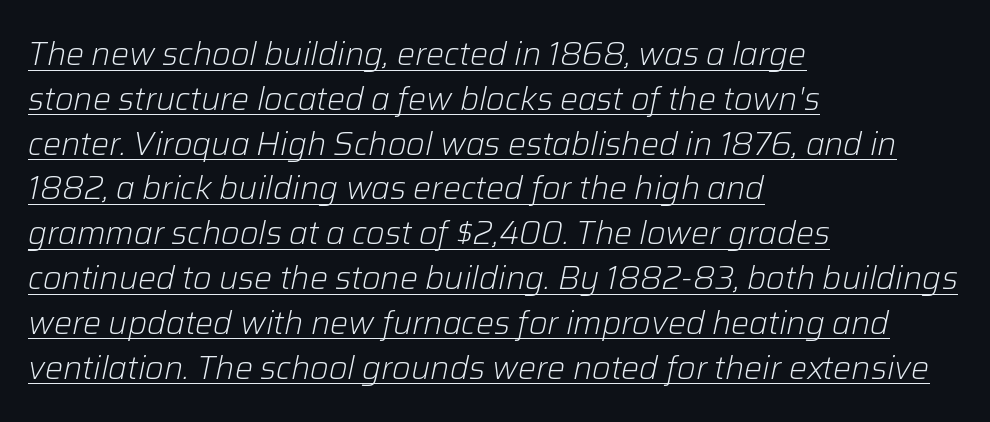
{"italic": "yes", "lean": "right", "slant_degrees": 12, "bold": "no", "weight": "light", "width": "normal", "stroke_contrast": "low", "x_height": "medium", "monospaced": "no", "underline": "yes", "align": "left", "line_spacing": "normal", "line_spacing_ratio": 1.4, "letter_spacing": "normal", "letter_spacing_em": 0.0, "glyph_px": 32}
